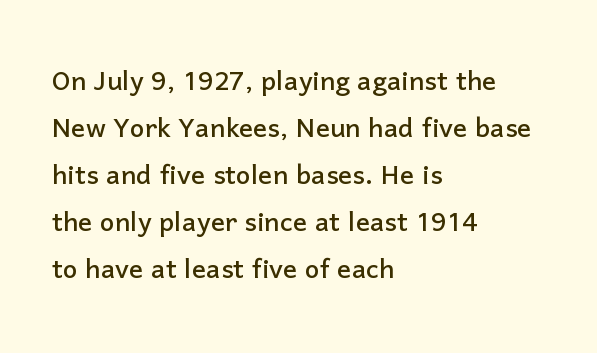
Q: Is the text italic (slanted)? A: No, it is upright.
Q: Is the typeface a serif or a sans-serif typeface? A: Sans-serif.
Q: Is the text underlined? A: No.
Q: How is the paragraph aligned? A: Left-aligned.
Q: Is the spacing between letters normal or unusually wide? A: Normal.
Q: Is the spacing between lines tight, normal or loose? A: Normal.
Q: Width (condensed, normal, or wide)? A: Normal.
Q: Stroke contrast? A: Low.
Q: x-height? A: Medium.
Q: Monospaced? A: No.
